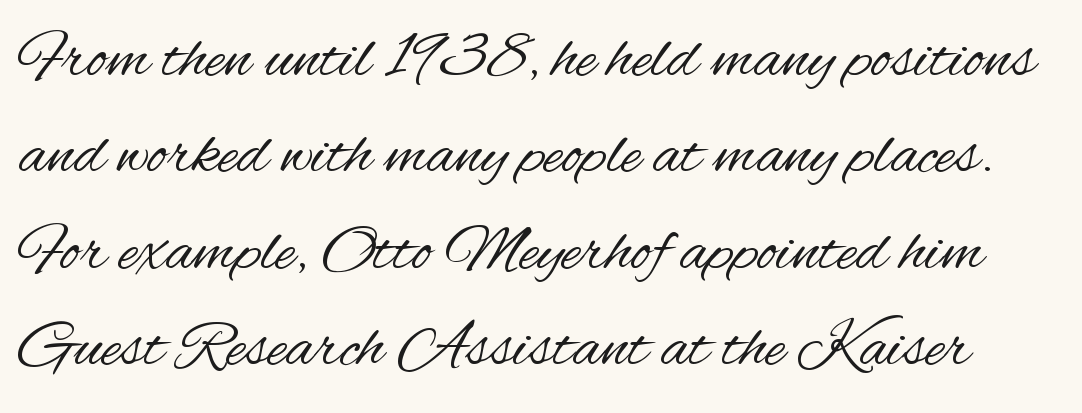
Q: Is the text bold? A: No.
Q: Is the text italic (slanted)? A: Yes.
Q: Is the typeface a serif or a sans-serif typeface? A: Sans-serif.
Q: Is the text underlined? A: No.
Q: Is the spacing between letters normal or unusually wide? A: Normal.
Q: Is the spacing between lines tight, normal or loose? A: Normal.
Q: Width (condensed, normal, or wide)? A: Condensed.
Q: Stroke contrast? A: Medium.
Q: x-height? A: Small.
Q: Monospaced? A: No.
